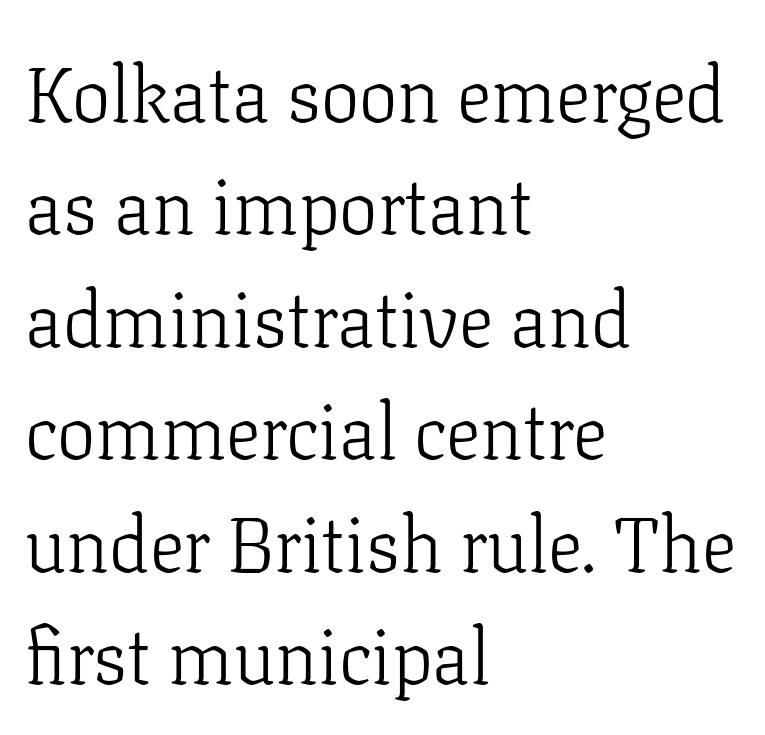
Stems here are at most as thick as an everyday book face. Default kerning and tracking; the words read as compact shapes. This is serif lettering, the kind often seen in printed books. Think of a printed novel: that variable character pitch is what you see here.
